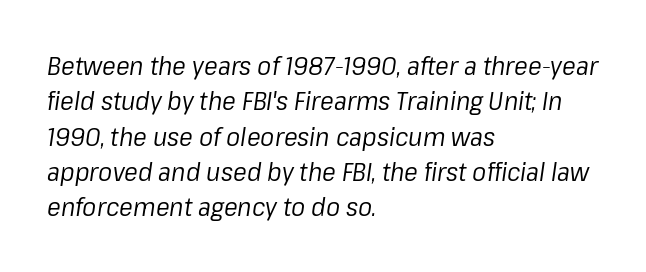
{"italic": "yes", "lean": "right", "slant_degrees": 8, "bold": "no", "underline": "no", "align": "left", "line_spacing": "normal", "line_spacing_ratio": 1.36, "letter_spacing": "normal", "letter_spacing_em": 0.0, "glyph_px": 26}
